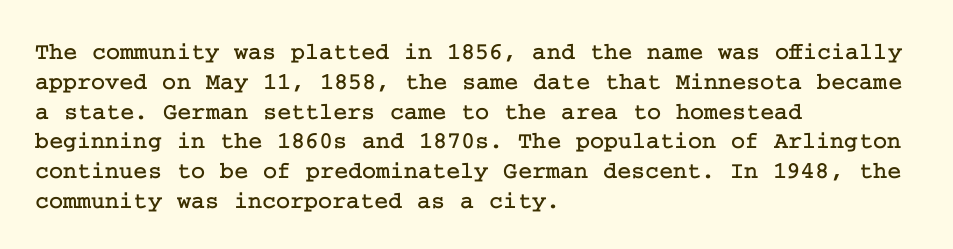
This sample uses an upright cut, with every glyph sitting square on the baseline. The space beneath each line is pristine and unruled. Short note: letters normally spaced. A classic flush-left, rag-right setting is used for this passage.
